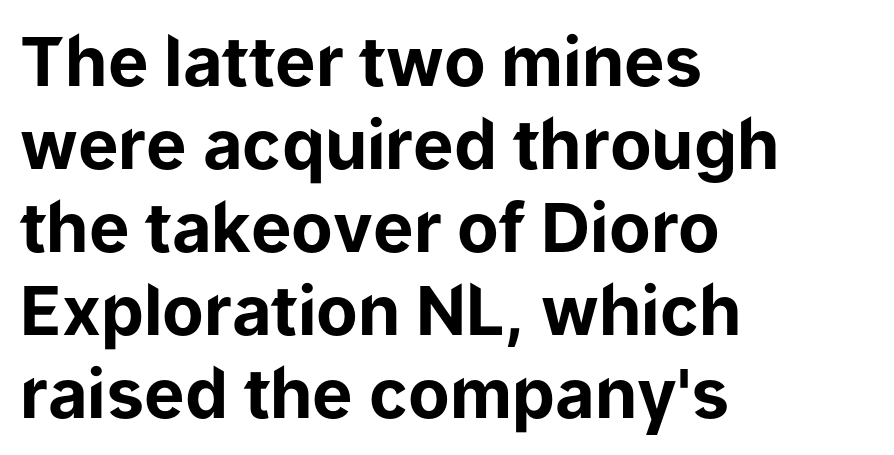
Q: Is the text bold? A: Yes.
Q: Is the text italic (slanted)? A: No, it is upright.
Q: Is the typeface a serif or a sans-serif typeface? A: Sans-serif.
Q: Is the text underlined? A: No.
Q: How is the paragraph aligned? A: Left-aligned.
Q: Is the spacing between letters normal or unusually wide? A: Normal.
Q: Width (condensed, normal, or wide)? A: Normal.
Q: Stroke contrast? A: Low.
Q: x-height? A: Medium.
Q: Monospaced? A: No.
